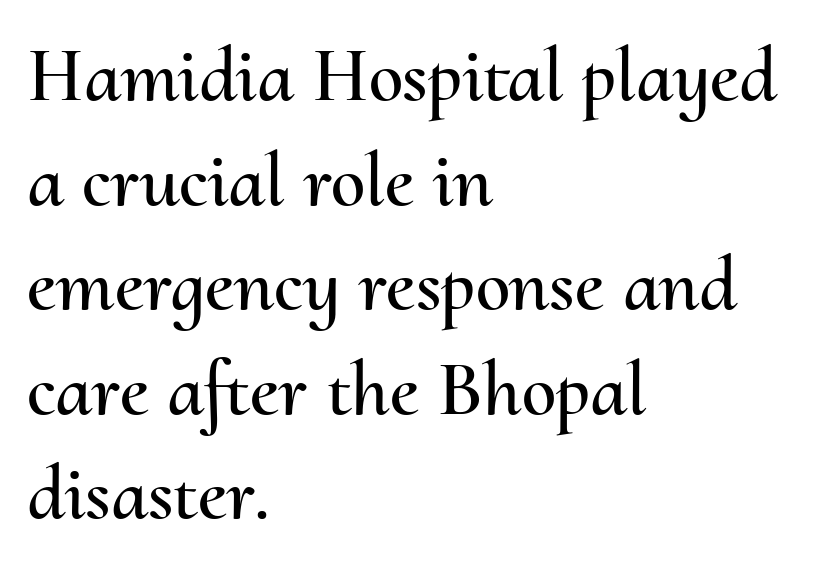
The gap between lines stays unmarked. Leading matches the norm, producing a regular column. The compositor pushed each line to the left boundary. These lines were composed using upright roman letters. Words appear dense and cohesive because spacing is normal. The passage shown is typed in a proportional face where columns would drift.
